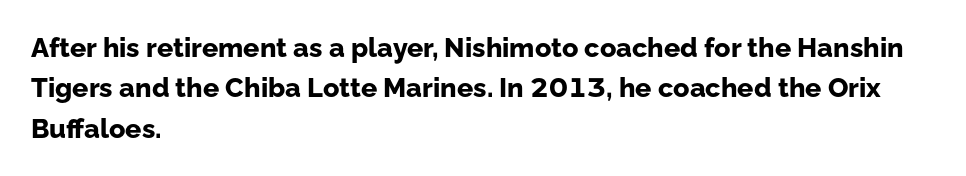
Q: Is the text bold? A: Yes.
Q: Is the text italic (slanted)? A: No, it is upright.
Q: Is the text underlined? A: No.
Q: How is the paragraph aligned? A: Left-aligned.
Q: Is the spacing between letters normal or unusually wide? A: Normal.
Q: Is the spacing between lines tight, normal or loose? A: Normal.
